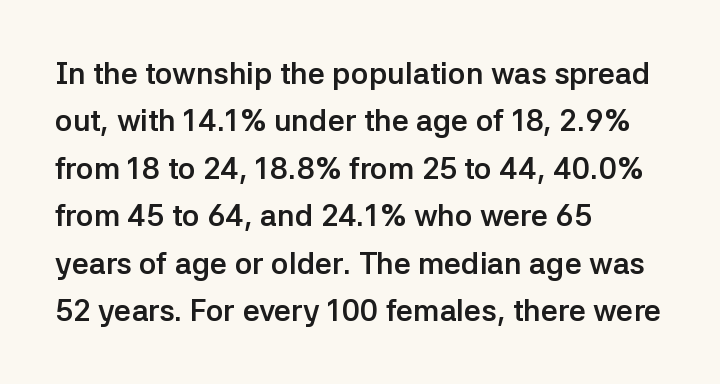
{"serif": "no", "italic": "no", "bold": "yes", "weight": "semibold", "width": "normal", "stroke_contrast": "low", "x_height": "medium", "monospaced": "no", "underline": "no", "align": "left", "line_spacing": "normal", "line_spacing_ratio": 1.58, "letter_spacing": "normal", "letter_spacing_em": 0.0, "glyph_px": 30}
